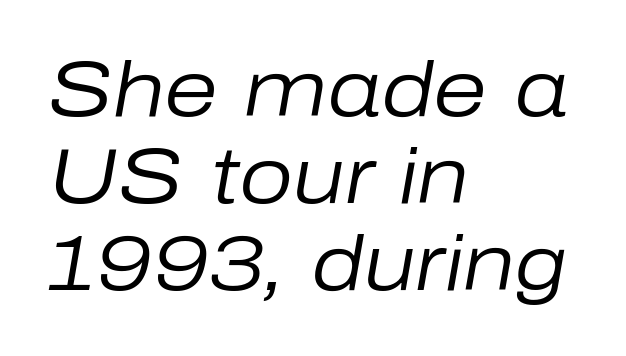
Q: Is the text bold? A: No.
Q: Is the text italic (slanted)? A: Yes, it leans right by about 10 degrees.
Q: Is the text underlined? A: No.
Q: How is the paragraph aligned? A: Left-aligned.
Q: Is the spacing between letters normal or unusually wide? A: Normal.
Q: Is the spacing between lines tight, normal or loose? A: Tight.
Q: Width (condensed, normal, or wide)? A: Normal.
Q: Stroke contrast? A: Low.
Q: x-height? A: Medium.
Q: Monospaced? A: No.
